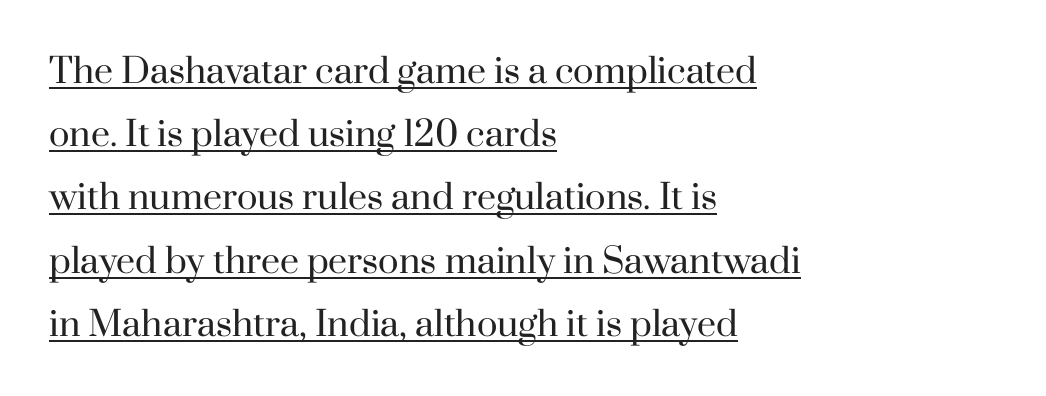
Where is the straight margin? On the left. The passage shown is typed in a proportional face where columns would drift. Underlined type. Check where the strokes stop: tiny serifs finish them off.
